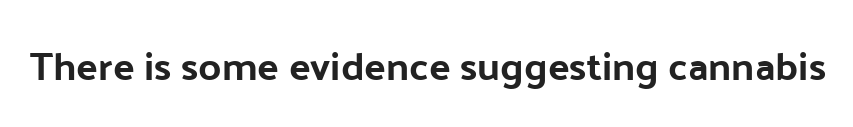
Q: Is the text italic (slanted)? A: No, it is upright.
Q: Is the typeface a serif or a sans-serif typeface? A: Sans-serif.
Q: Is the text underlined? A: No.
Q: Is the spacing between letters normal or unusually wide? A: Normal.
Q: Width (condensed, normal, or wide)? A: Normal.
Q: Stroke contrast? A: Low.
Q: x-height? A: Medium.
Q: Monospaced? A: No.
